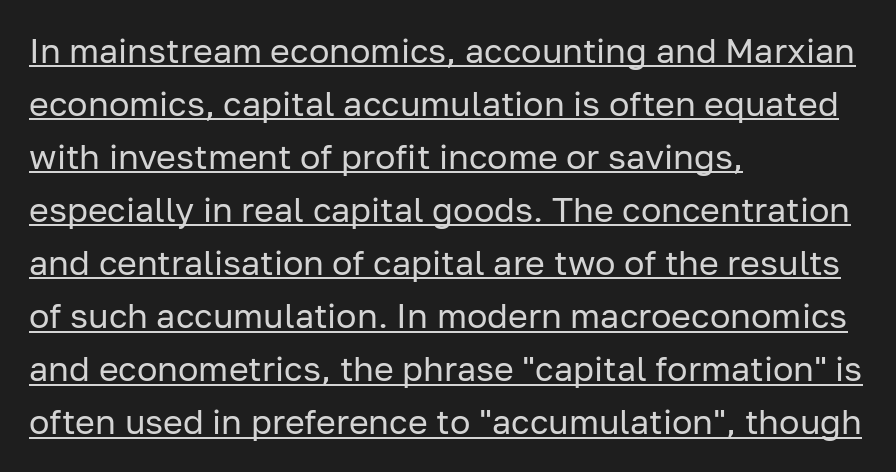
Italic: no, the glyphs are upright roman. Grotesque or geometric, the face here clearly has no serifs. Decoration check: the copy is underlined. In CSS terms this would be text-align: left. These lines are rendered in a variable-pitch font.
